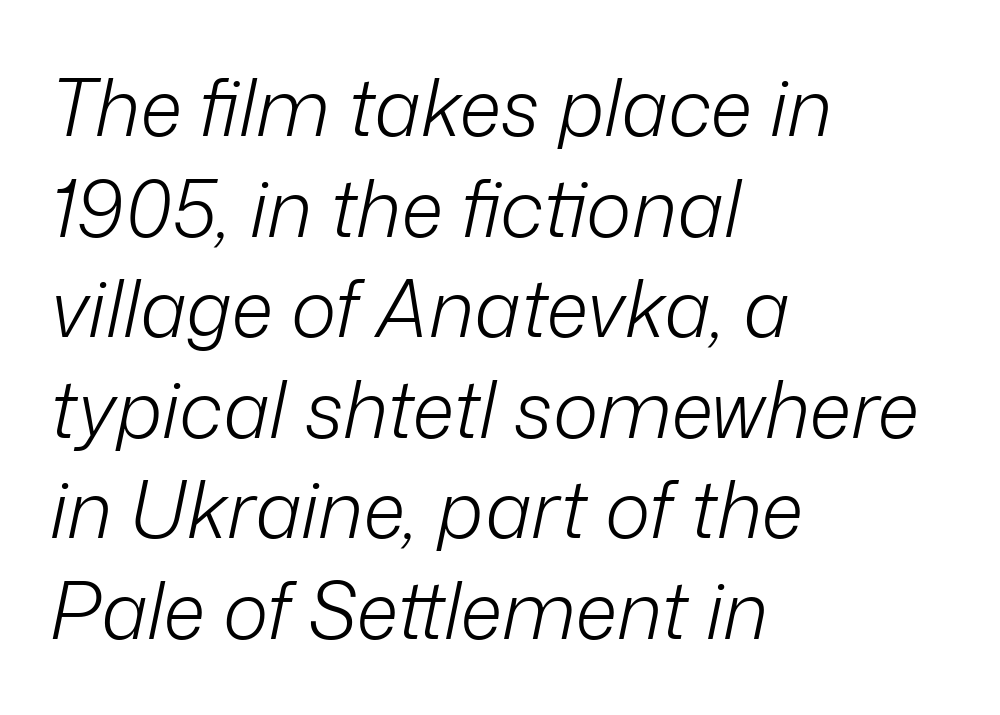
Q: Is the text bold? A: No.
Q: Is the text italic (slanted)? A: Yes, it leans right by about 12 degrees.
Q: Is the text underlined? A: No.
Q: How is the paragraph aligned? A: Left-aligned.
Q: Is the spacing between letters normal or unusually wide? A: Normal.
Q: Is the spacing between lines tight, normal or loose? A: Normal.
Q: Width (condensed, normal, or wide)? A: Normal.
Q: Stroke contrast? A: Low.
Q: x-height? A: Medium.
Q: Monospaced? A: No.
